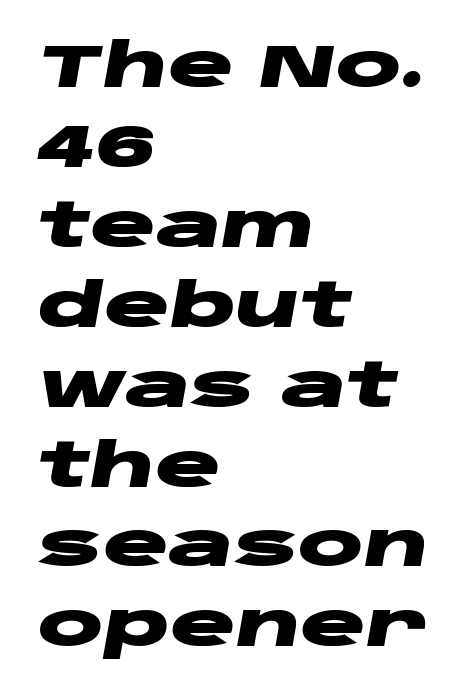
You could call the tracking neutral — neither tight nor loose. A classic flush-left, rag-right setting is used for this passage. Posture: slanted. A normal amount of white space separates one row of letters from the next. Decoration check: the copy has no underline. Heft: maximum for text — a bold.
